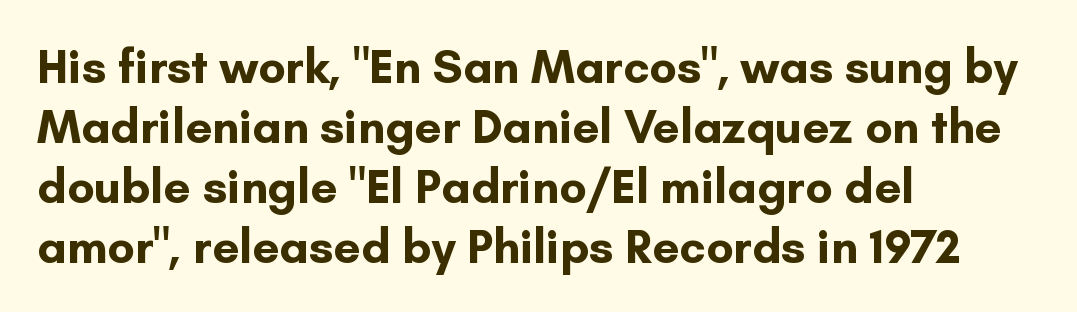
Descender tails drop into unmarked territory. The face used here is rendered with its standard letterfit. These lines were composed using upright roman letters. Does the leading feel generous? No, just average. Each glyph is drawn with heavy, bold strokes.
